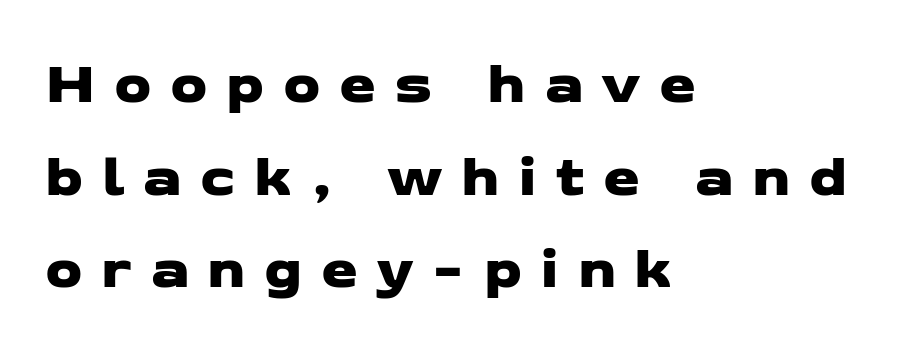
The image shows 59 px wide sans-serif type; set left-aligned, normal line spacing (1.57x), unusually wide letter spacing (+0.31 em), not underlined; low stroke contrast and a medium x-height.
